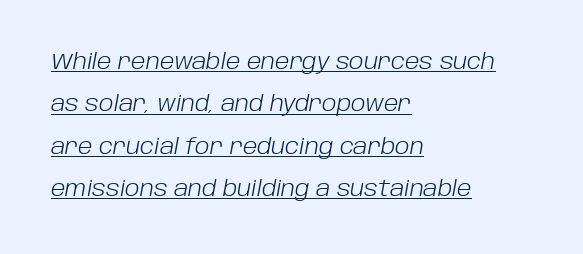
Q: Is the text bold? A: No.
Q: Is the text italic (slanted)? A: Yes, it leans right by about 10 degrees.
Q: Is the text underlined? A: Yes.
Q: How is the paragraph aligned? A: Left-aligned.
Q: Is the spacing between letters normal or unusually wide? A: Normal.
Q: Is the spacing between lines tight, normal or loose? A: Loose.
